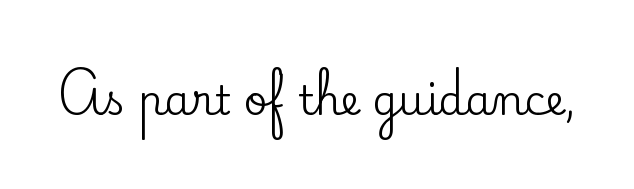
{"serif": "yes", "italic": "no", "width": "normal", "stroke_contrast": "low", "x_height": "small", "monospaced": "no", "underline": "no", "letter_spacing": "normal", "letter_spacing_em": 0.0, "glyph_px": 41}
